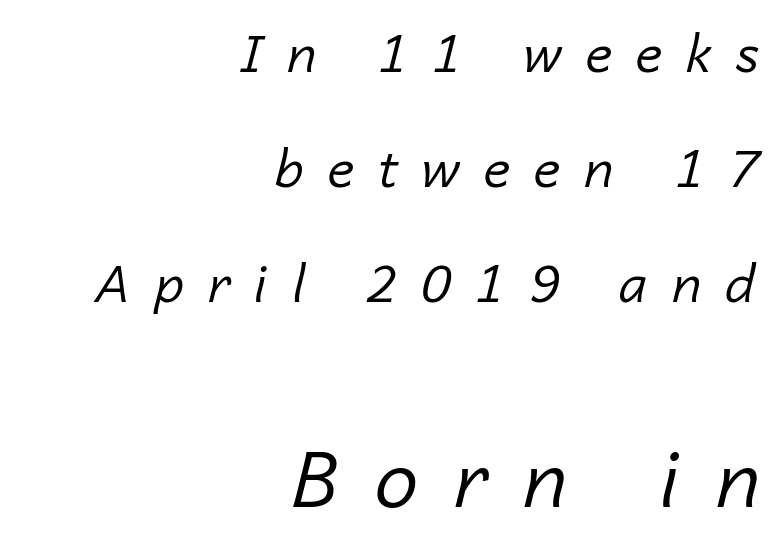
Q: Is the text bold? A: No.
Q: Is the text italic (slanted)? A: Yes, it leans right by about 14 degrees.
Q: Is the text underlined? A: No.
Q: How is the paragraph aligned? A: Right-aligned.
Q: Is the spacing between letters normal or unusually wide? A: Unusually wide.
Q: Is the spacing between lines tight, normal or loose? A: Loose.
Q: Which block of text is set in a larger size, the first (top) or the second (bottom)? A: The second (bottom) one.
Q: Width (condensed, normal, or wide)? A: Normal.
Q: Stroke contrast? A: Low.
Q: x-height? A: Medium.
Q: Monospaced? A: No.
